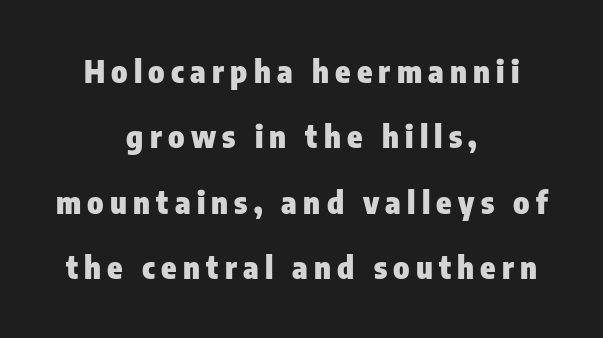
The image shows 31 px heavy, condensed sans-serif type, upright; set centered, loose line spacing (2.11x), unusually wide letter spacing (+0.2 em), not underlined; low stroke contrast and a medium x-height.
